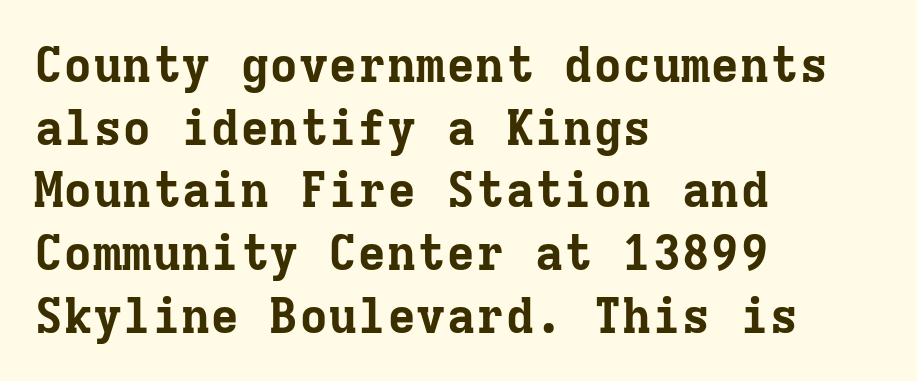
The image shows 49 px bold serif type, upright, monospaced; set left-aligned, normal line spacing (1.28x), normal letter spacing, not underlined; low stroke contrast and a medium x-height.
